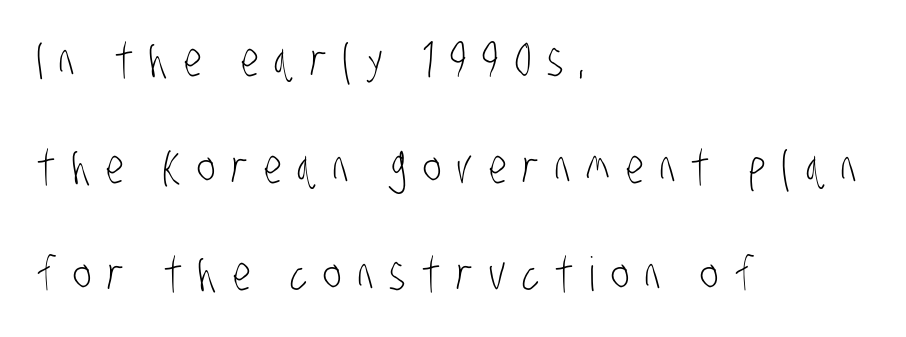
The image shows 47 px light, condensed sans-serif type; set left-aligned, loose line spacing (2.28x), unusually wide letter spacing (+0.34 em), not underlined; low stroke contrast and a large x-height.
